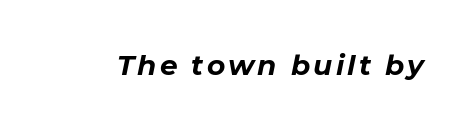
The image shows 28 px bold type, italic (leaning right); set not underlined; low stroke contrast and a medium x-height.
